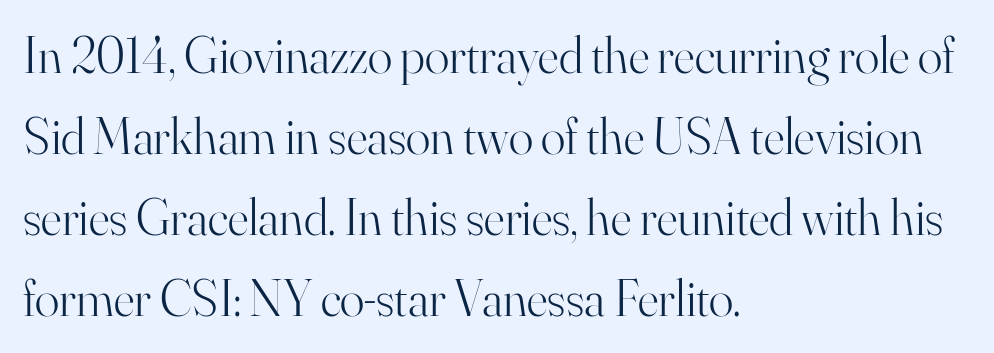
The image shows 51 px light serif type, upright; set left-aligned, normal line spacing (1.59x), normal letter spacing, not underlined; high stroke contrast and a small x-height.
